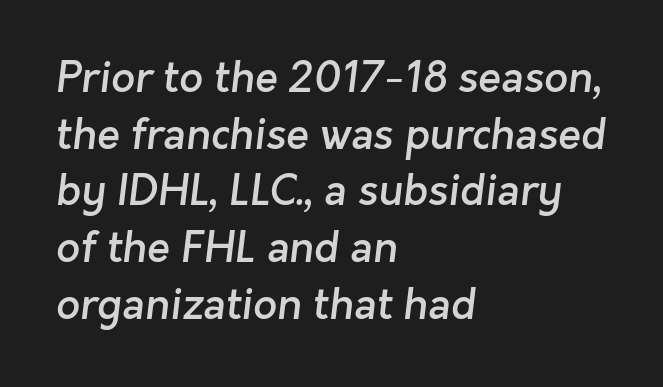
Glyph-to-glyph distance matches everyday printed text. This sample has the flowing, uneven cadence of proportional lettering. A typesetter would call this leading conventional body-copy spacing. Classification — sans serif. Unmarked baselines from the first word to the last.
